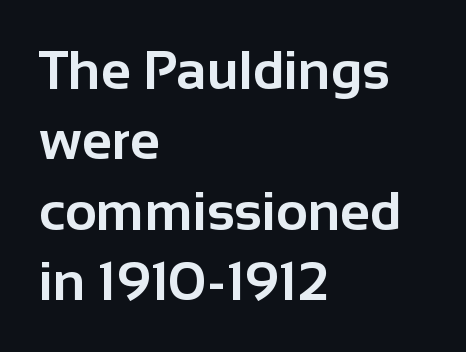
What kind of face is this? One without serifs — a sans. A bare baseline throughout the passage. The rendering keeps characters at their native spacing. Do the letters lean? They stand straight.
